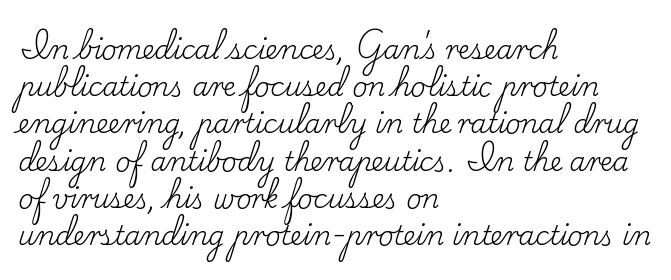
The rendering anchors every line to the left-hand side. A clean baseline with only descenders dipping below it. No chunkiness to these letters — they're not bold. Leading matches the norm, producing a regular column. Nobody touched the tracking dial on this one.
